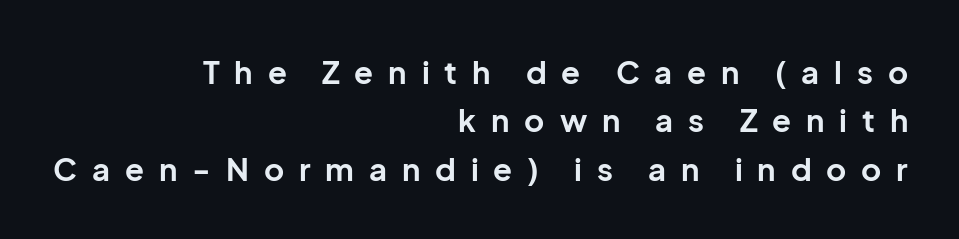
{"serif": "no", "italic": "no", "bold": "yes", "weight": "bold", "width": "normal", "stroke_contrast": "low", "x_height": "medium", "monospaced": "no", "underline": "no", "align": "right", "line_spacing": "normal", "line_spacing_ratio": 1.56, "letter_spacing": "wide", "letter_spacing_em": 0.48, "glyph_px": 31}
